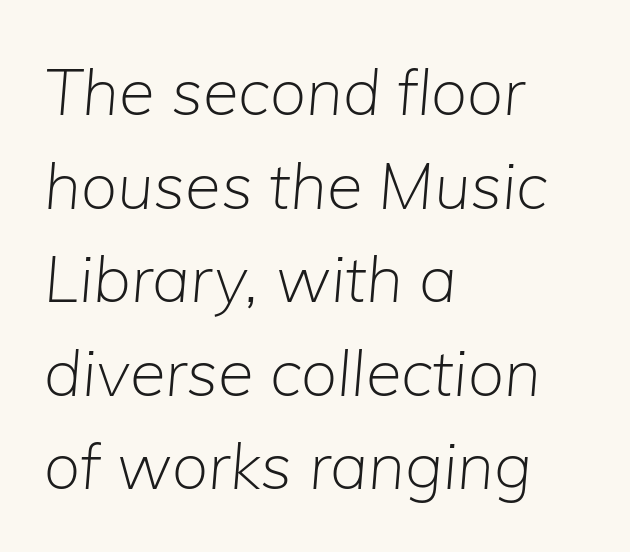
A light-to-regular cut is what we see here. Rule under the text: the space is simply empty. Quick note: interline space is typical. The rag falls on the right side of this text block. Letter spacing: default.
